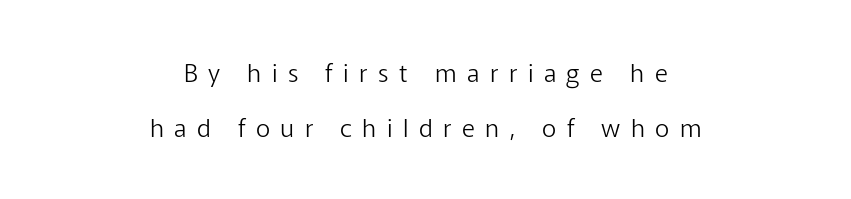
Q: Is the text bold? A: No.
Q: Is the text italic (slanted)? A: No, it is upright.
Q: Is the text underlined? A: No.
Q: How is the paragraph aligned? A: Centered.
Q: Is the spacing between letters normal or unusually wide? A: Unusually wide.
Q: Is the spacing between lines tight, normal or loose? A: Loose.
